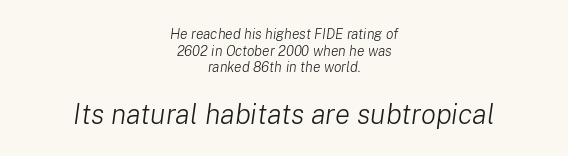
Unbolded letterforms with no extra heft. The font's italic variant was chosen for this text. A typesetter would call this proportional, since set widths differ per character. The space directly below the letters is spotless.
